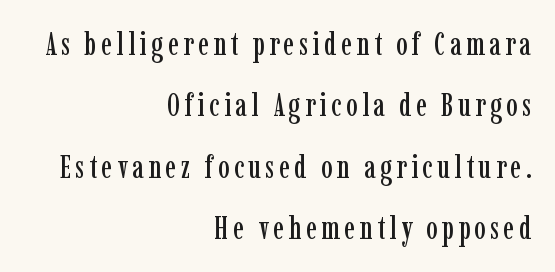
Q: Is the text italic (slanted)? A: No, it is upright.
Q: Is the typeface a serif or a sans-serif typeface? A: Serif.
Q: Is the text underlined? A: No.
Q: How is the paragraph aligned? A: Right-aligned.
Q: Is the spacing between lines tight, normal or loose? A: Loose.
Q: Width (condensed, normal, or wide)? A: Condensed.
Q: Stroke contrast? A: Low.
Q: x-height? A: Medium.
Q: Monospaced? A: No.
